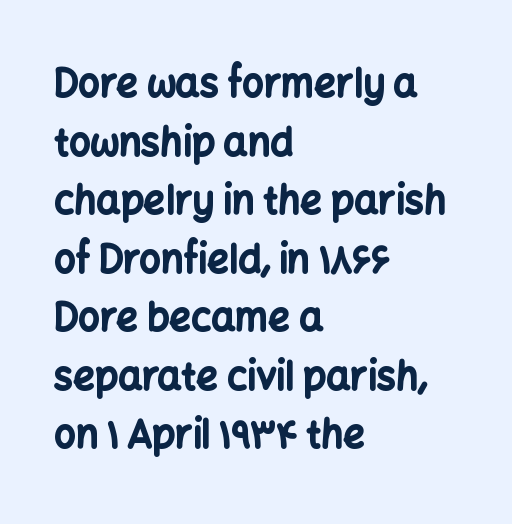
{"serif": "no", "italic": "no", "bold": "yes", "weight": "bold", "width": "normal", "stroke_contrast": "low", "x_height": "medium", "monospaced": "no", "underline": "no", "align": "left", "line_spacing": "normal", "line_spacing_ratio": 1.54, "letter_spacing": "normal", "letter_spacing_em": 0.0, "glyph_px": 38}
